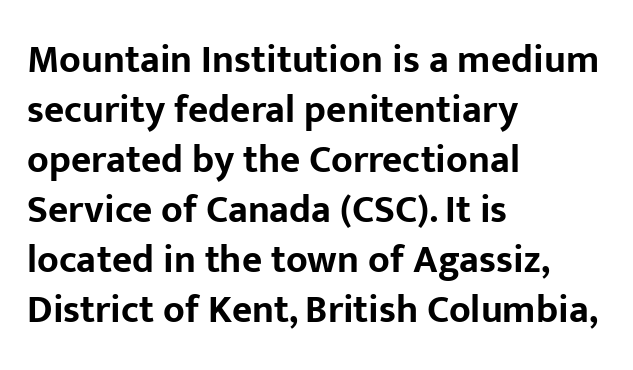
The image shows 39 px bold sans-serif type, upright; set left-aligned, normal line spacing (1.28x), normal letter spacing, not underlined; low stroke contrast and a medium x-height.
